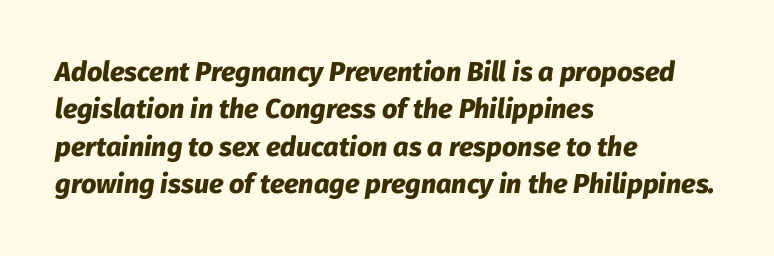
The image shows 27 px bold type, italic (leaning right); set left-aligned, normal line spacing (1.38x), normal letter spacing, not underlined.
